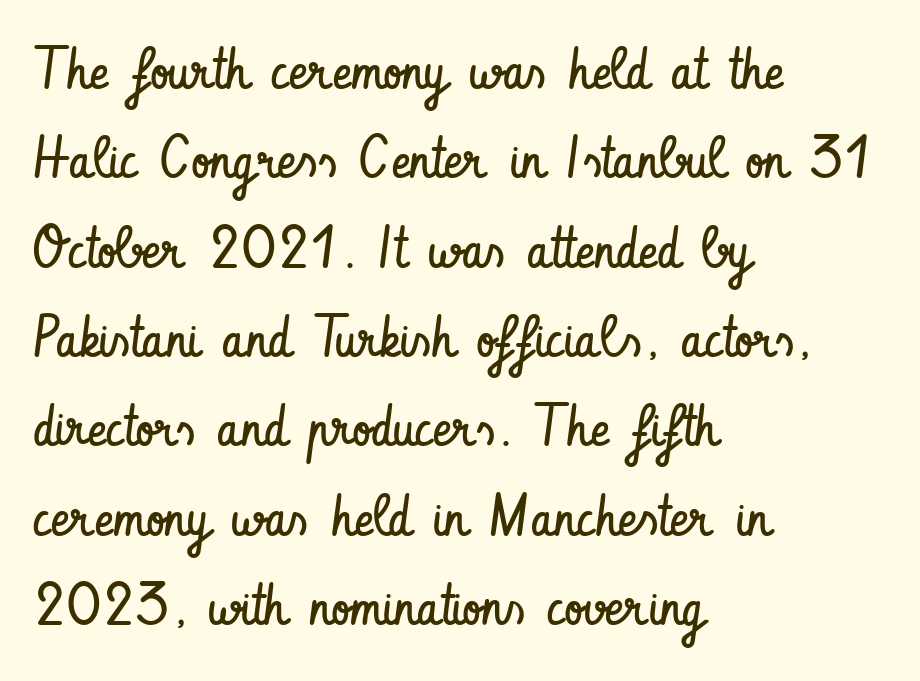
Weight class: somewhere from thin through regular. Is there any slant? The stems are plumb. How are the letters spaced? Ordinarily, with no added tracking. Evenly set lines give the paragraph a standard silhouette. Observe the absence of serifs on each vertical stroke in this sample. Every row of glyphs begins at an identical x-position on the left.
